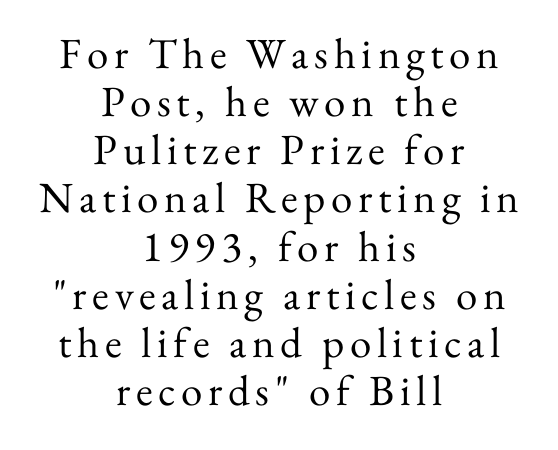
{"serif": "yes", "italic": "no", "bold": "no", "weight": "regular", "width": "normal", "stroke_contrast": "medium", "x_height": "small", "monospaced": "no", "underline": "no", "align": "center", "line_spacing": "tight", "line_spacing_ratio": 1.12, "glyph_px": 43}
